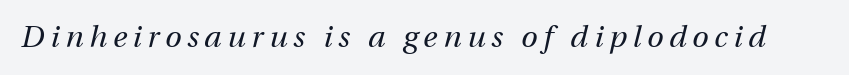
Q: Is the text bold? A: No.
Q: Is the text italic (slanted)? A: Yes, it leans right by about 12 degrees.
Q: Is the text underlined? A: No.
Q: Width (condensed, normal, or wide)? A: Normal.
Q: Stroke contrast? A: Medium.
Q: x-height? A: Medium.
Q: Monospaced? A: No.
